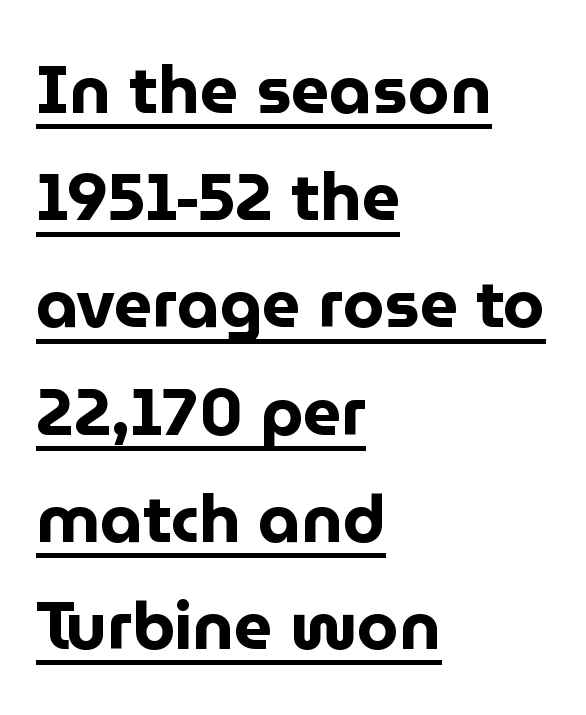
To sum up the face: it is a sans, with no serifs. A typesetter would call this proportional, since set widths differ per character. Between one letter and the next there's only the usual sliver of space. Posture: upright roman. The passage shown is underscored from start to finish.
